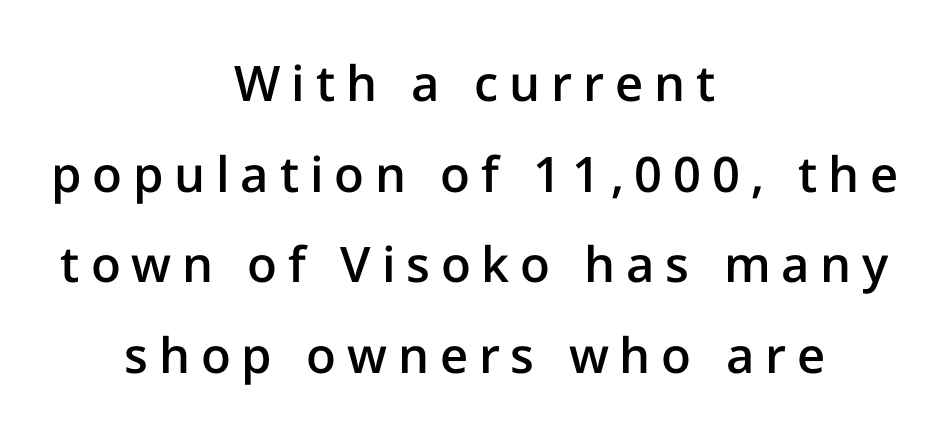
{"serif": "no", "italic": "no", "bold": "semi", "weight": "semibold", "width": "normal", "stroke_contrast": "low", "x_height": "medium", "monospaced": "no", "underline": "no", "align": "center", "line_spacing_ratio": 1.85, "letter_spacing": "wide", "letter_spacing_em": 0.22, "glyph_px": 49}
